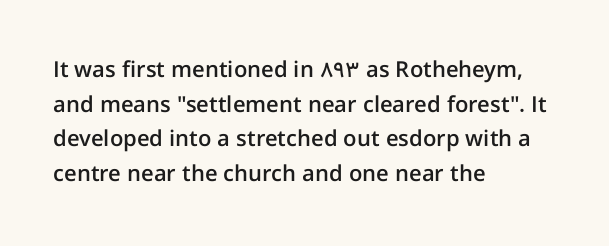
The font's upright variant was chosen for this text. Is the letter spacing exaggerated? No — it looks like the ordinary default. The face used here is a semibold: visibly heavier than regular, lighter than bold. Students, observe: this is what conventionally led text looks like. Every row of glyphs begins at an identical x-position on the left. Words float on clear page, feet unadorned.
